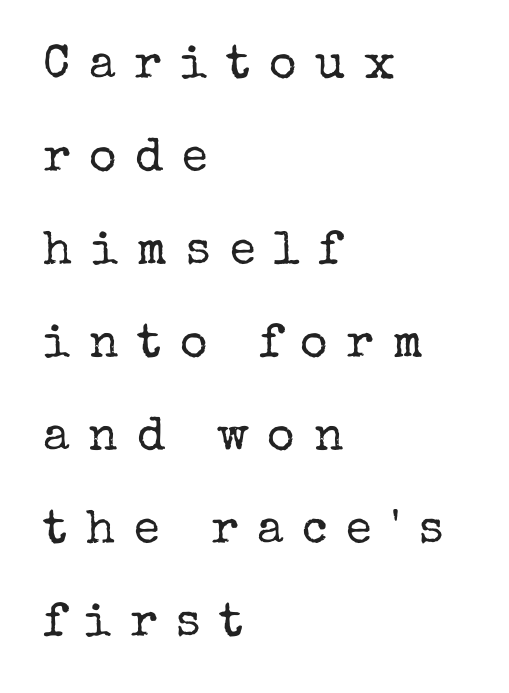
The face used here is proportionally spaced, like ordinary book or web type. This rendering employs a face with finishing strokes, i.e., a serif. The letters are spread apart with noticeably loose tracking. The specimen reads as upright at a glance. Caption: multi-line text, flush left, ragged right. Weight: regular or lighter.
